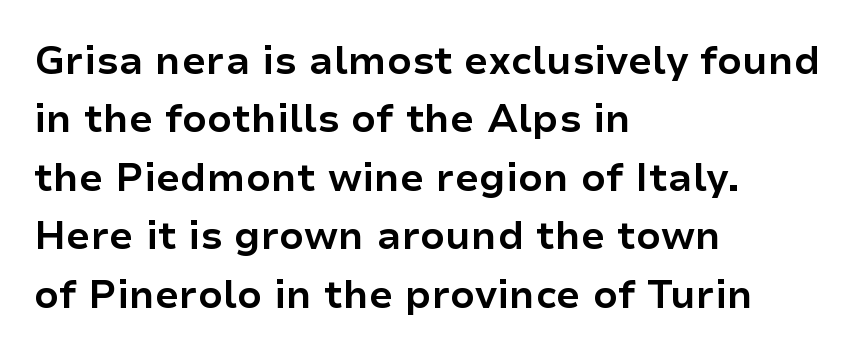
{"serif": "no", "italic": "no", "bold": "yes", "weight": "bold", "width": "normal", "stroke_contrast": "low", "x_height": "medium", "monospaced": "no", "underline": "no", "align": "left", "line_spacing": "normal", "line_spacing_ratio": 1.5, "letter_spacing": "normal", "letter_spacing_em": 0.0, "glyph_px": 39}
